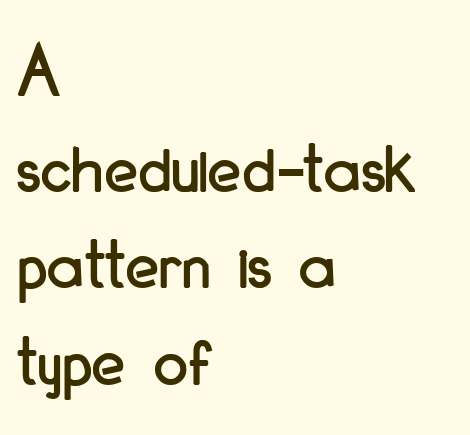
Stroke terminals: plain, sans-serif. Posture: upright roman. The paragraph shown leans on its left margin. Baseline-to-baseline distance is the conventional proportion of letter height.
